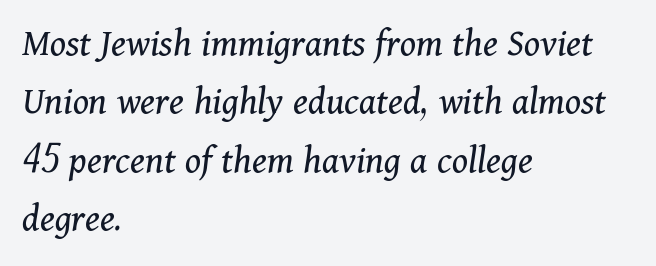
This is oblique type, the kind used for emphasis or titles. Bare-footed words on every line. Layout note: lines flush left. Leading: standard. Unlike a clean sans, this face finishes its strokes with serifs.
